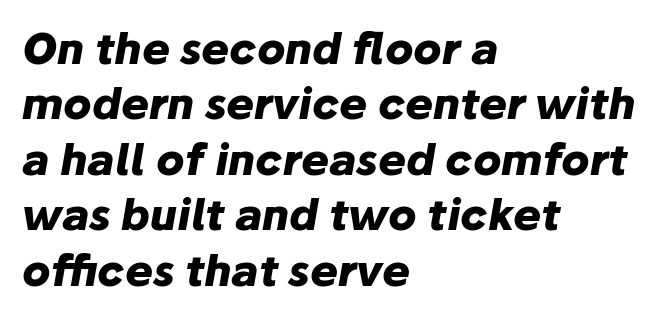
The image shows 42 px heavy type, italic (leaning right); set left-aligned, normal line spacing (1.32x), normal letter spacing, not underlined; low stroke contrast and a medium x-height.
